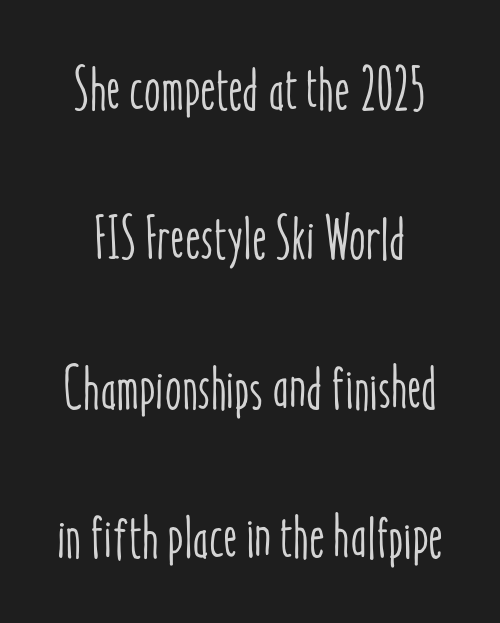
The image shows 60 px condensed type, upright; set loose line spacing (2.49x), normal letter spacing, not underlined; low stroke contrast and a medium x-height.
